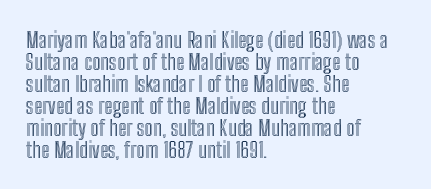
Q: Is the text italic (slanted)? A: No, it is upright.
Q: Is the text underlined? A: No.
Q: How is the paragraph aligned? A: Left-aligned.
Q: Is the spacing between letters normal or unusually wide? A: Normal.
Q: Is the spacing between lines tight, normal or loose? A: Tight.
